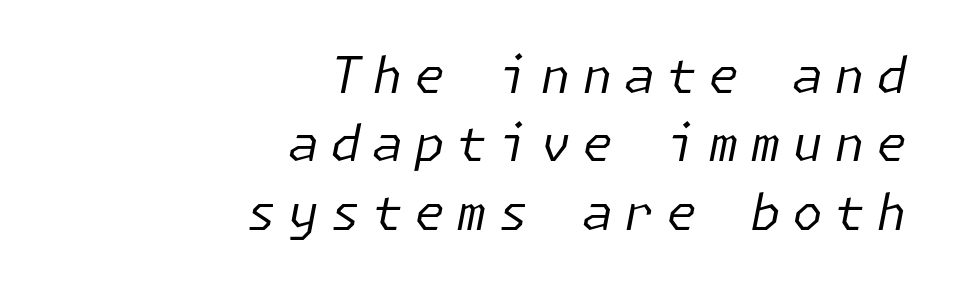
The image shows 50 px regular-weight type, italic (leaning right); set right-aligned, normal line spacing (1.37x), unusually wide letter spacing (+0.22 em), not underlined; low stroke contrast and a medium x-height.
